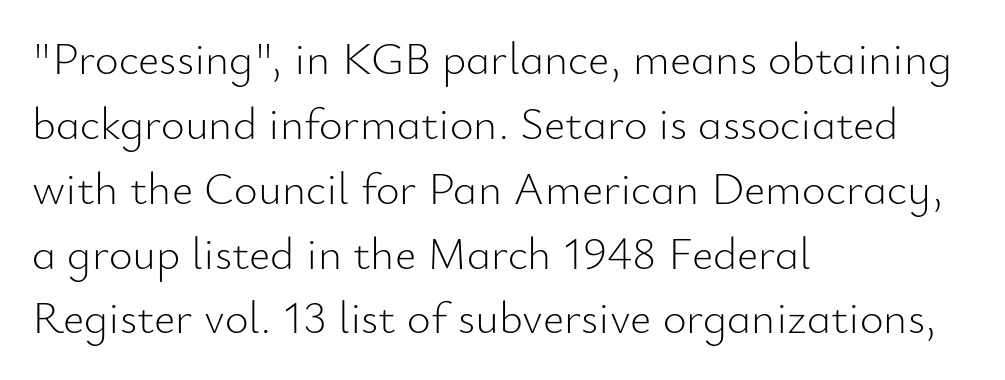
The image shows 46 px light sans-serif type, upright; set left-aligned, normal line spacing (1.41x), normal letter spacing, not underlined; low stroke contrast and a small x-height.
